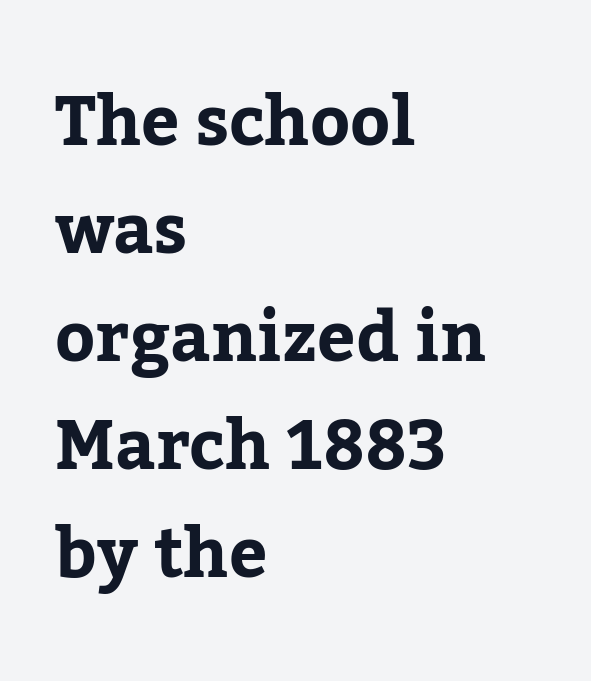
Beneath every word, the page is bare. Nobody touched the tracking dial on this one. Is this a fixed-width face? No — the glyphs have proportional, varying widths. If you drew a ruler down the left edge, every line would touch it. Font category for this specimen: serif. Is the type bold? Yes — the strokes are clearly thick and heavy.
